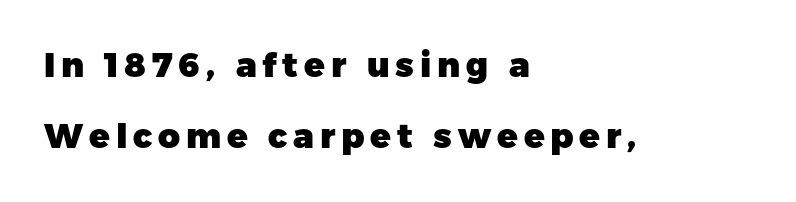
The image shows 34 px heavy sans-serif type, upright; set left-aligned, loose line spacing (2.1x), not underlined; low stroke contrast and a medium x-height.
